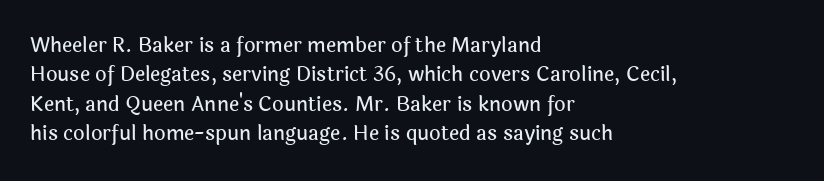
Q: Is the text italic (slanted)? A: No, it is upright.
Q: Is the text underlined? A: No.
Q: How is the paragraph aligned? A: Left-aligned.
Q: Is the spacing between letters normal or unusually wide? A: Normal.
Q: Is the spacing between lines tight, normal or loose? A: Normal.
